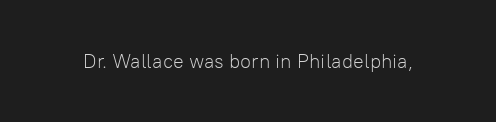
Q: Is the text bold? A: No.
Q: Is the text italic (slanted)? A: No, it is upright.
Q: Is the text underlined? A: No.
Q: Is the spacing between letters normal or unusually wide? A: Normal.
